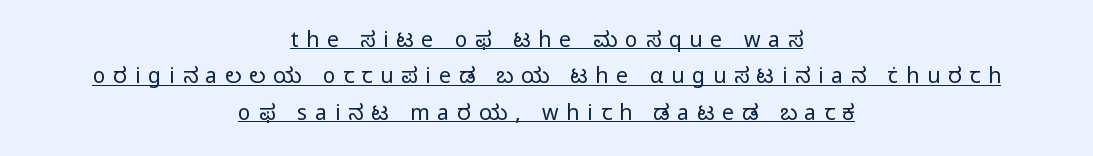
Q: Is the text bold? A: No.
Q: Is the text italic (slanted)? A: No, it is upright.
Q: Is the text underlined? A: Yes.
Q: How is the paragraph aligned? A: Centered.
Q: Is the spacing between letters normal or unusually wide? A: Unusually wide.
